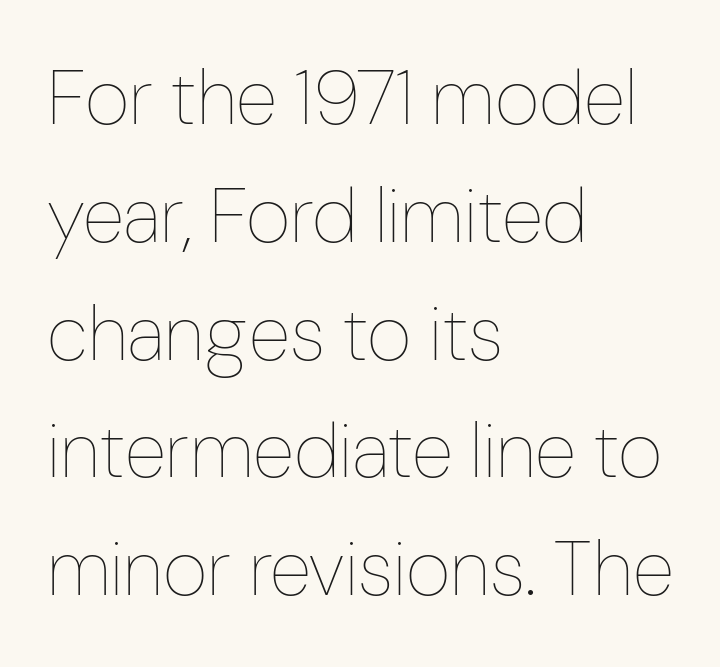
{"italic": "no", "bold": "no", "weight": "thin", "width": "condensed", "stroke_contrast": "low", "x_height": "medium", "monospaced": "no", "underline": "no", "align": "left", "line_spacing": "normal", "line_spacing_ratio": 1.53, "letter_spacing": "normal", "letter_spacing_em": 0.0, "glyph_px": 77}
